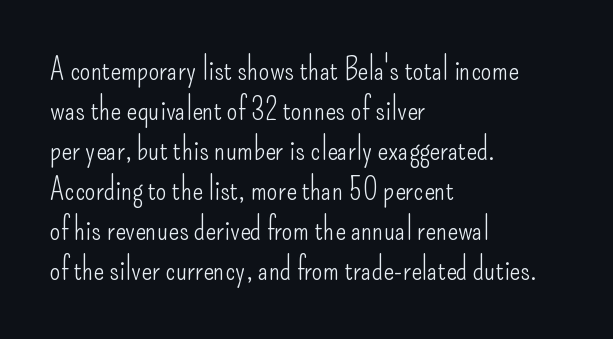
Honestly, the row spacing looks completely unremarkable. The typeface chosen for these lines omits serifs. The compositor pushed each line to the left boundary. Do the characters align in a grid? No, the font is proportional. How are the letters spaced? Ordinarily, with no added tracking.
